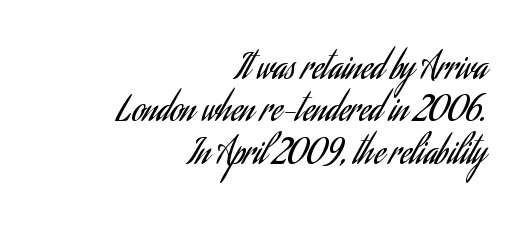
{"serif": "no", "bold": "no", "weight": "regular", "width": "condensed", "stroke_contrast": "low", "x_height": "small", "monospaced": "no", "underline": "no", "align": "right", "line_spacing_ratio": 1.21, "letter_spacing": "normal", "letter_spacing_em": 0.0, "glyph_px": 35}
